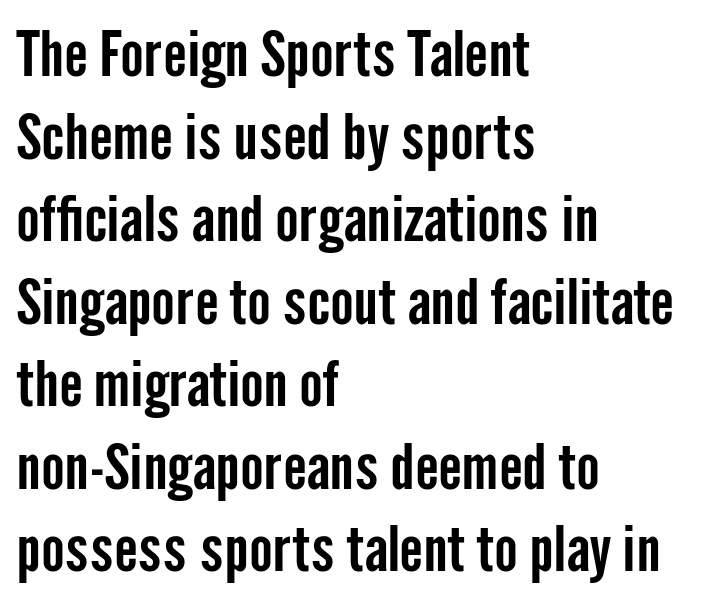
Q: Is the text italic (slanted)? A: No, it is upright.
Q: Is the typeface a serif or a sans-serif typeface? A: Sans-serif.
Q: Is the text underlined? A: No.
Q: How is the paragraph aligned? A: Left-aligned.
Q: Is the spacing between letters normal or unusually wide? A: Normal.
Q: Is the spacing between lines tight, normal or loose? A: Normal.
Q: Width (condensed, normal, or wide)? A: Condensed.
Q: Stroke contrast? A: Low.
Q: x-height? A: Medium.
Q: Monospaced? A: No.
